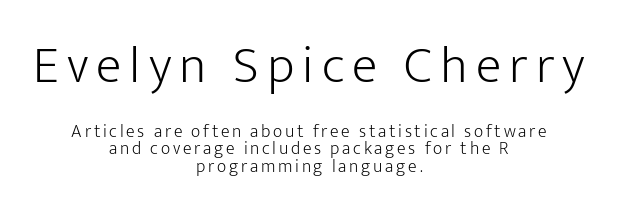
The image shows 53 px light sans-serif type, upright; set centered, tight line spacing (0.97x), not underlined; the first (top) block is 2.94x larger; low stroke contrast and a medium x-height.
